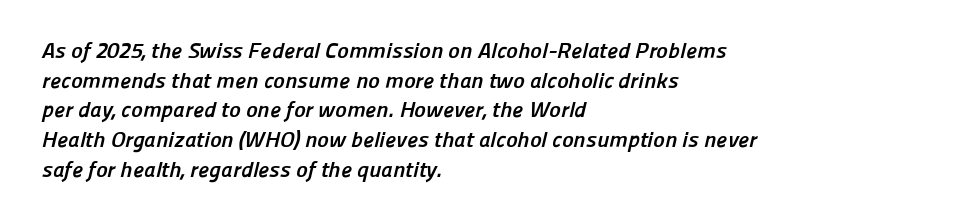
The image shows 22 px bold type; set left-aligned, normal line spacing (1.35x), normal letter spacing, not underlined.
